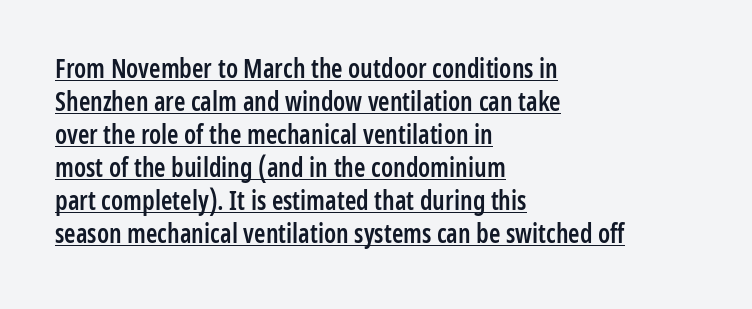
{"italic": "no", "bold": "semi", "underline": "yes", "align": "left", "line_spacing": "normal", "line_spacing_ratio": 1.27, "letter_spacing": "normal", "letter_spacing_em": 0.0, "glyph_px": 26}
